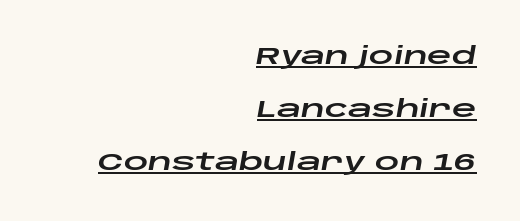
The image shows 24 px text type, italic (leaning right); set right-aligned, loose line spacing (2.21x), normal letter spacing, underlined.
